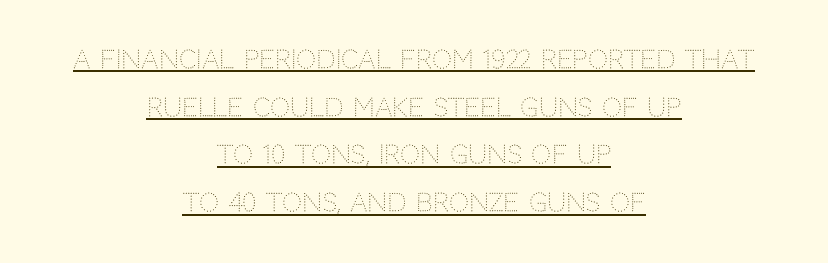
The glyphs are accompanied by a horizontal stroke just below them. Heft: none added — not bold. How would I describe the line gaps? Wide and relaxed. There is no visible air inserted between adjacent glyphs. Is there any slant? The stems are plumb. The lines are quadded center.
